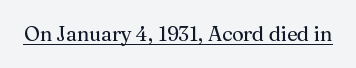
Q: Is the text italic (slanted)? A: No, it is upright.
Q: Is the text underlined? A: Yes.
Q: Is the spacing between letters normal or unusually wide? A: Normal.
